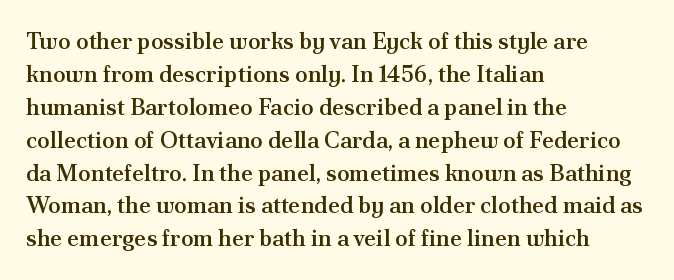
The space beneath each line is pristine and unruled. This rendering leaves character spacing at its baseline value. Designer's note — italics off, roman on. Leftover space on each line is placed entirely after the last word.
